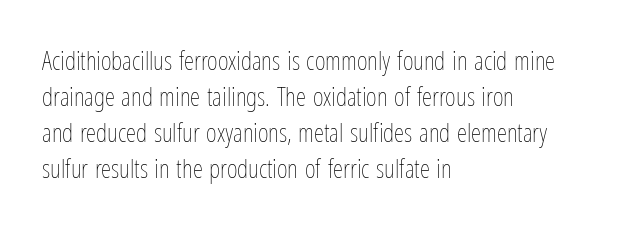
{"italic": "no", "bold": "no", "underline": "no", "align": "left", "line_spacing": "normal", "line_spacing_ratio": 1.38, "letter_spacing": "normal", "letter_spacing_em": 0.0, "glyph_px": 26}
